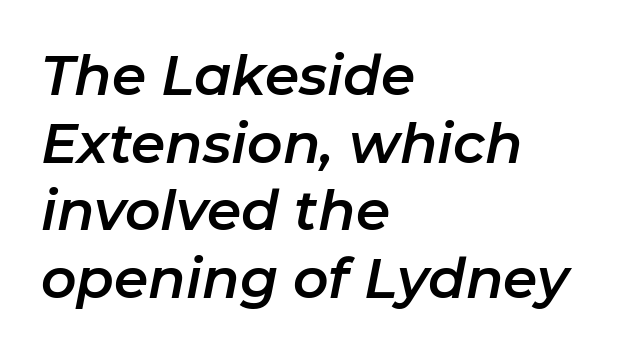
The image shows 55 px text type, italic (leaning right); set left-aligned, line spacing 1.23x, normal letter spacing, not underlined; low stroke contrast and a medium x-height.
